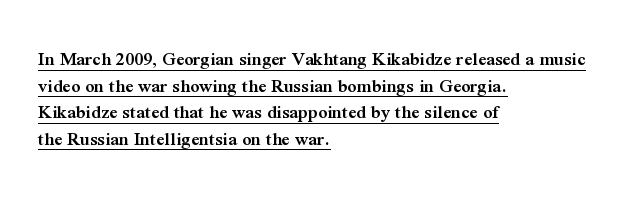
{"italic": "no", "bold": "semi", "underline": "yes", "align": "left", "line_spacing": "normal", "line_spacing_ratio": 1.33, "letter_spacing": "normal", "letter_spacing_em": 0.0, "glyph_px": 20}
